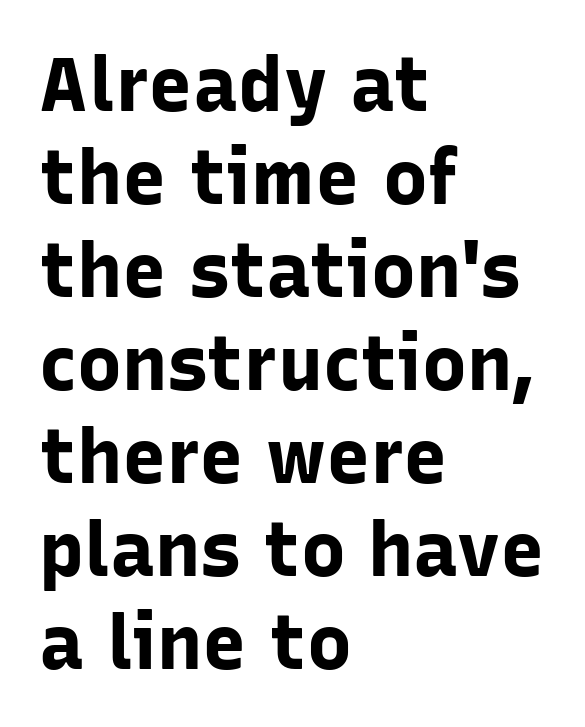
Q: Is the text bold? A: Yes.
Q: Is the text italic (slanted)? A: No, it is upright.
Q: Is the typeface a serif or a sans-serif typeface? A: Sans-serif.
Q: Is the text underlined? A: No.
Q: How is the paragraph aligned? A: Left-aligned.
Q: Is the spacing between letters normal or unusually wide? A: Normal.
Q: Width (condensed, normal, or wide)? A: Normal.
Q: Stroke contrast? A: Low.
Q: x-height? A: Medium.
Q: Monospaced? A: No.
